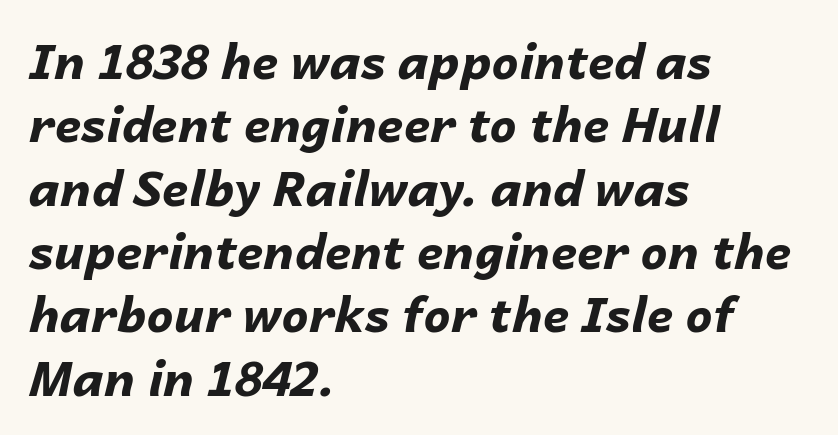
Q: Is the text bold? A: Yes.
Q: Is the text italic (slanted)? A: Yes, it leans right by about 14 degrees.
Q: Is the text underlined? A: No.
Q: How is the paragraph aligned? A: Left-aligned.
Q: Is the spacing between letters normal or unusually wide? A: Normal.
Q: Is the spacing between lines tight, normal or loose? A: Normal.
Q: Width (condensed, normal, or wide)? A: Normal.
Q: Stroke contrast? A: Low.
Q: x-height? A: Medium.
Q: Monospaced? A: No.
